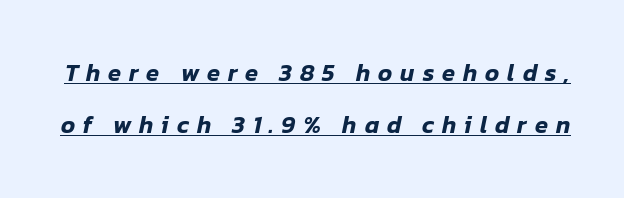
{"italic": "yes", "lean": "right", "slant_degrees": 12, "underline": "yes", "line_spacing": "loose", "line_spacing_ratio": 2.18, "letter_spacing": "wide", "letter_spacing_em": 0.33, "glyph_px": 24}
